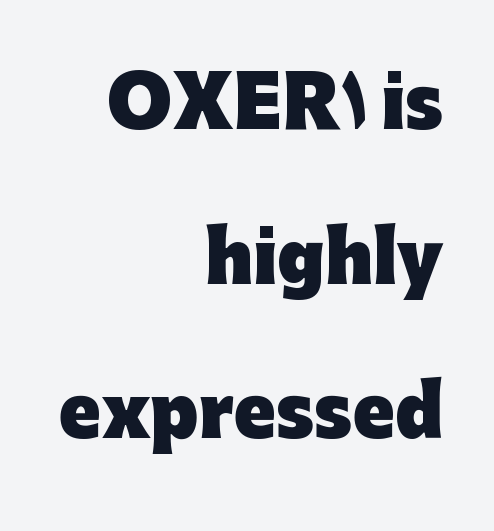
{"serif": "no", "italic": "no", "bold": "yes", "weight": "heavy", "width": "normal", "stroke_contrast": "low", "x_height": "medium", "monospaced": "no", "underline": "no", "align": "right", "line_spacing": "loose", "line_spacing_ratio": 2.24, "letter_spacing": "normal", "letter_spacing_em": 0.0, "glyph_px": 69}
